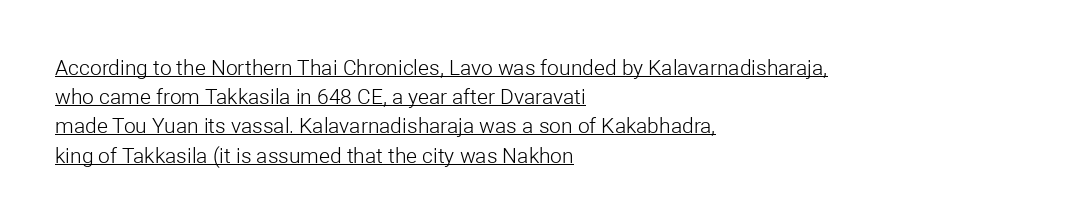
The image shows 21 px text type, upright; set left-aligned, normal line spacing (1.39x), normal letter spacing, underlined.
